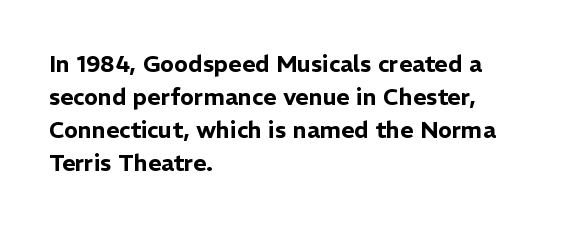
The image shows 23 px text type, upright; set left-aligned, normal line spacing (1.44x), normal letter spacing, not underlined.
